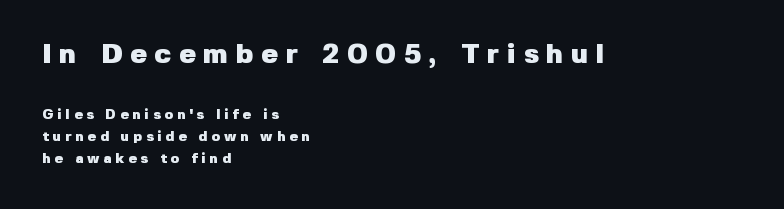
{"serif": "no", "italic": "no", "bold": "yes", "weight": "heavy", "width": "normal", "stroke_contrast": "low", "x_height": "medium", "monospaced": "no", "underline": "no", "align": "left", "line_spacing": "normal", "line_spacing_ratio": 1.57, "letter_spacing": "wide", "letter_spacing_em": 0.28, "larger_block": "first", "size_ratio": 2.0, "glyph_px": 28}
